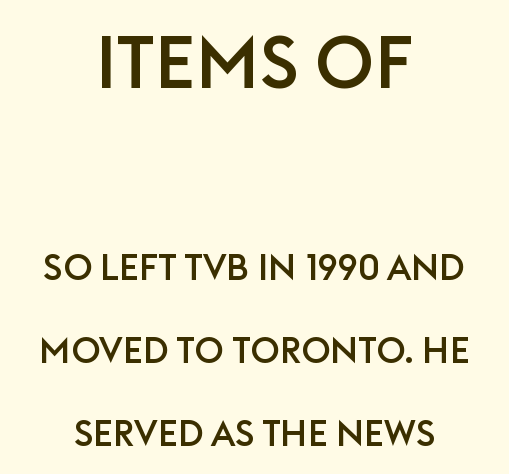
{"serif": "no", "italic": "no", "width": "normal", "stroke_contrast": "low", "x_height": "large", "monospaced": "no", "underline": "no", "align": "center", "line_spacing": "loose", "line_spacing_ratio": 2.31, "letter_spacing": "normal", "letter_spacing_em": 0.0, "larger_block": "first", "size_ratio": 2.03, "glyph_px": 73}
